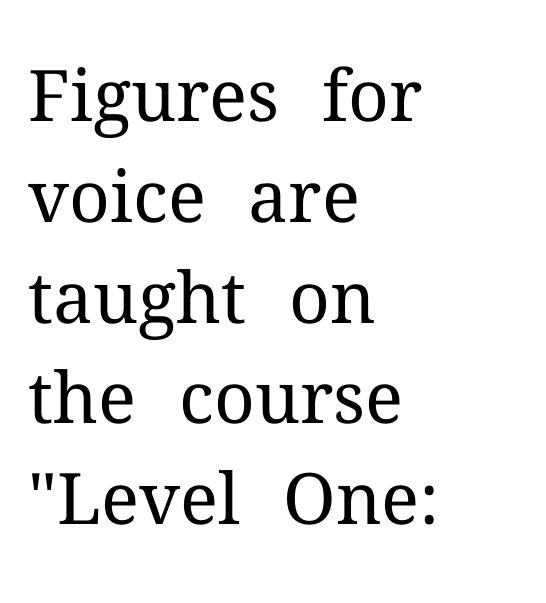
Q: Is the text bold? A: No.
Q: Is the text italic (slanted)? A: No, it is upright.
Q: Is the typeface a serif or a sans-serif typeface? A: Serif.
Q: Is the text underlined? A: No.
Q: How is the paragraph aligned? A: Left-aligned.
Q: Is the spacing between letters normal or unusually wide? A: Normal.
Q: Is the spacing between lines tight, normal or loose? A: Normal.
Q: Width (condensed, normal, or wide)? A: Normal.
Q: Stroke contrast? A: Medium.
Q: x-height? A: Medium.
Q: Monospaced? A: No.
